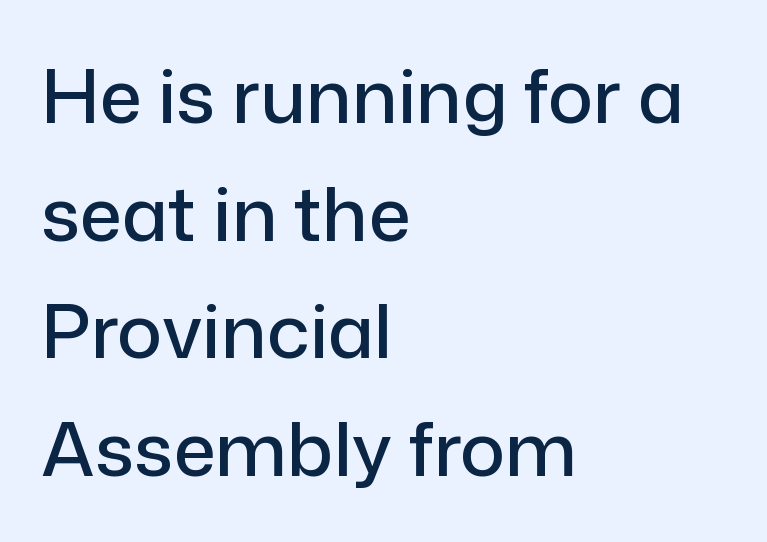
{"serif": "no", "italic": "no", "width": "normal", "stroke_contrast": "low", "x_height": "medium", "monospaced": "no", "underline": "no", "align": "left", "line_spacing": "normal", "line_spacing_ratio": 1.57, "letter_spacing": "normal", "letter_spacing_em": 0.0, "glyph_px": 75}
